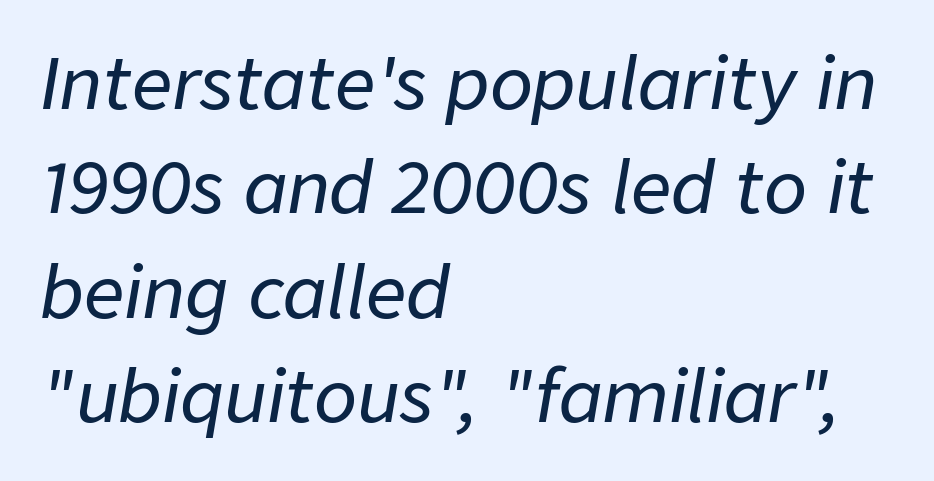
{"italic": "yes", "lean": "right", "slant_degrees": 9, "width": "normal", "stroke_contrast": "low", "x_height": "medium", "monospaced": "no", "underline": "no", "align": "left", "line_spacing": "normal", "line_spacing_ratio": 1.47, "letter_spacing": "normal", "letter_spacing_em": 0.0, "glyph_px": 71}
